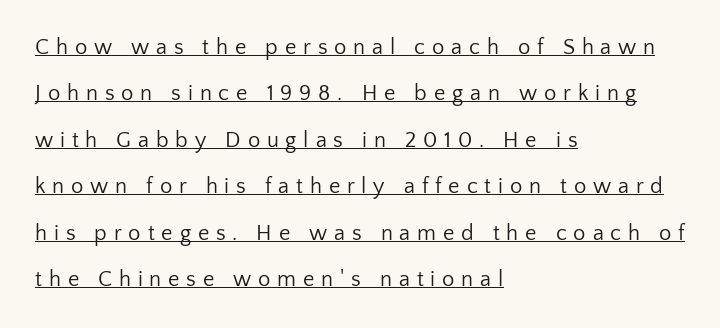
{"italic": "no", "bold": "no", "underline": "yes", "align": "left", "line_spacing": "loose", "line_spacing_ratio": 2.11, "letter_spacing": "wide", "letter_spacing_em": 0.31, "glyph_px": 22}
